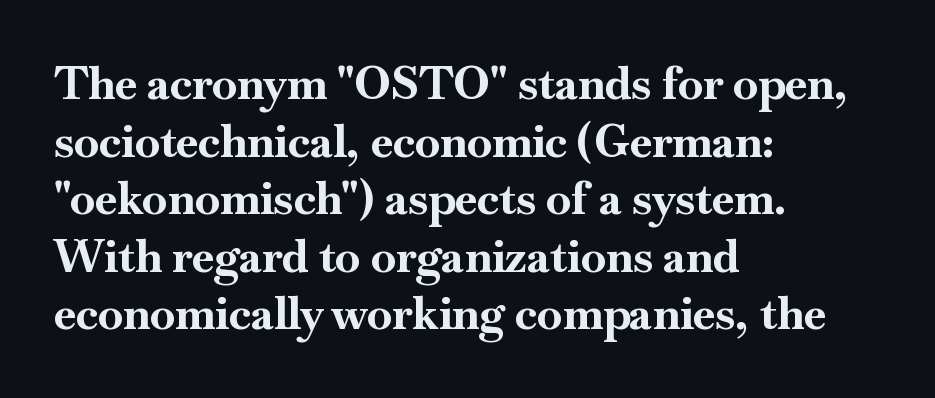
Q: Is the text bold? A: Yes.
Q: Is the text italic (slanted)? A: No, it is upright.
Q: Is the typeface a serif or a sans-serif typeface? A: Serif.
Q: Is the text underlined? A: No.
Q: How is the paragraph aligned? A: Left-aligned.
Q: Is the spacing between letters normal or unusually wide? A: Normal.
Q: Is the spacing between lines tight, normal or loose? A: Normal.
Q: Width (condensed, normal, or wide)? A: Normal.
Q: Stroke contrast? A: High.
Q: x-height? A: Small.
Q: Monospaced? A: No.
